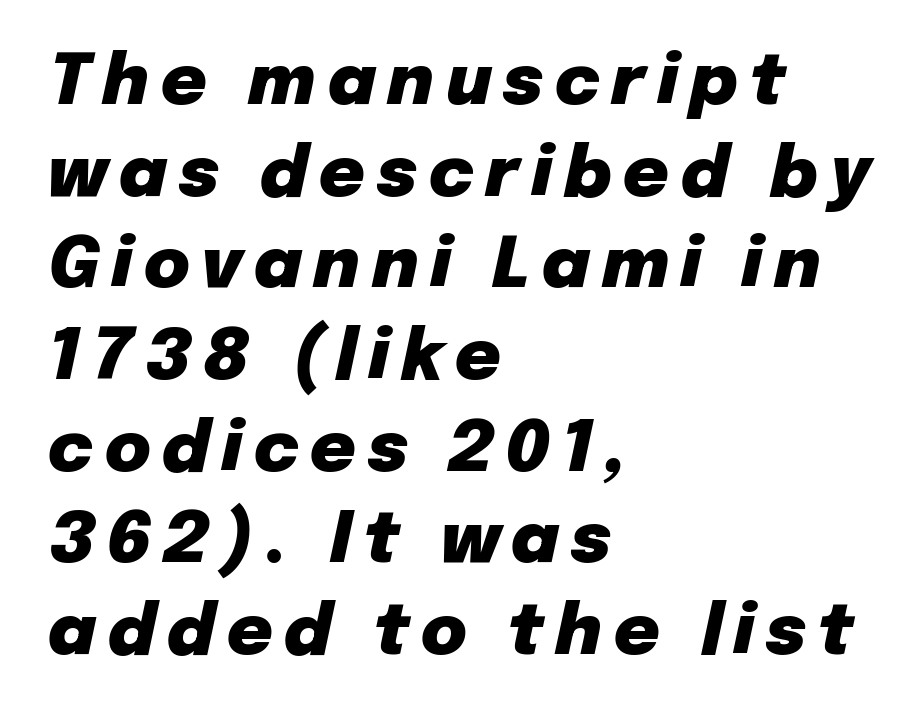
The text block is weighted toward the left margin, trailing off unevenly rightward. Plain, unruled lines of type. Is the type slanted? Yes — the strokes lean at a clear angle. These lines are rendered in a variable-pitch font. Emphasis by weight is at full strength: bold. The vertical gap from one line to the next is medium.
